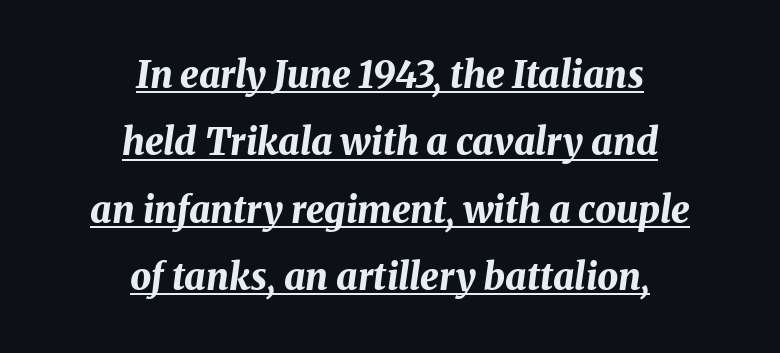
As a designer I'd log this as weight 700, bold. Slanted lettering throughout. What decoration does the sample have? An underline. Typeset on center — no edge is straight.
